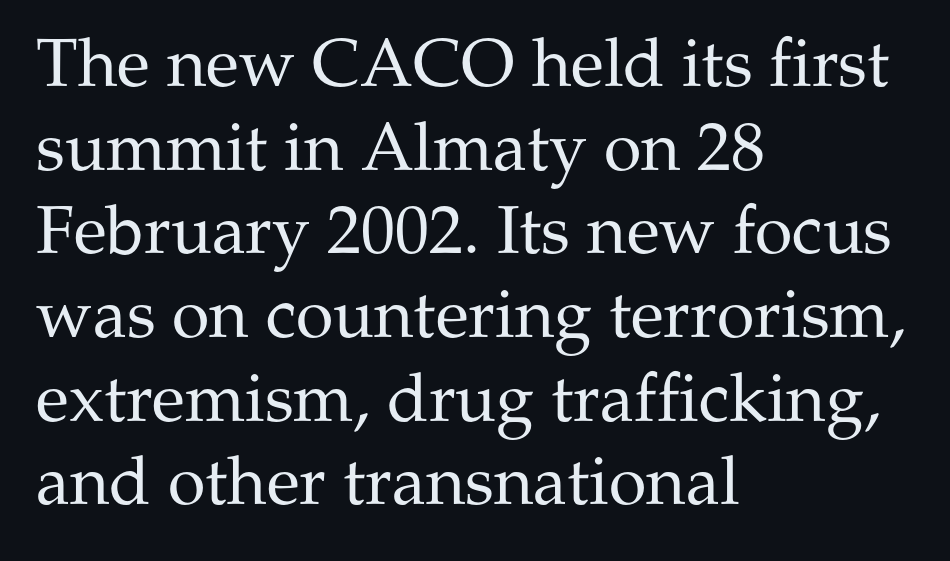
Posture: straight, roman, zero tilt. Decoration check: the copy has no underline. The passage shown has conventional tracking throughout. A typesetter would call this proportional, since set widths differ per character. All the whitespace from short lines collects on the right. The letterforms sit at book weight or below.
